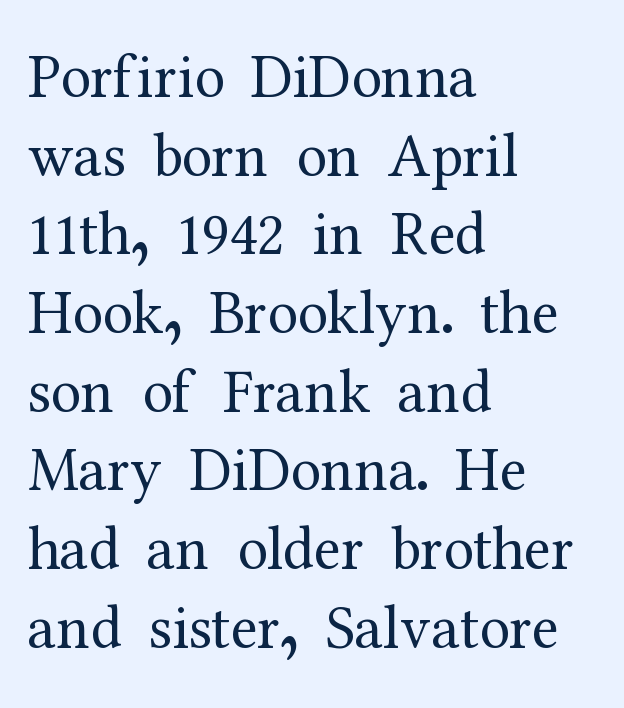
The image shows 61 px regular-weight serif type, upright; set left-aligned, normal line spacing (1.29x), normal letter spacing, not underlined; medium stroke contrast and a medium x-height.
